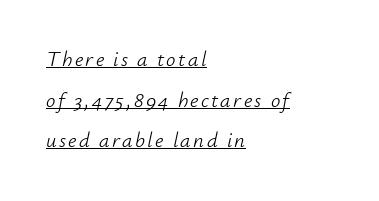
The image shows 21 px text type, italic (leaning right); set left-aligned, loose line spacing (1.94x), underlined.
